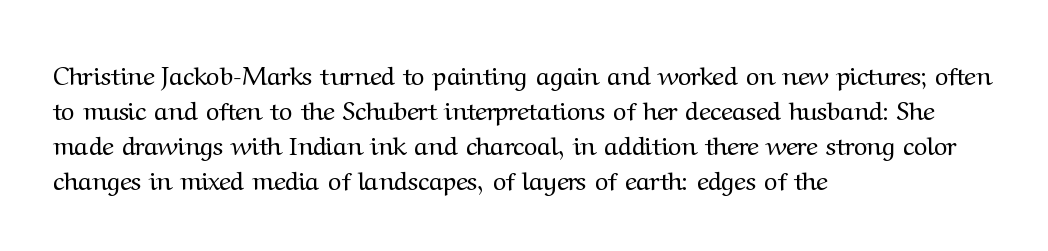
The image shows 26 px text type, upright; set left-aligned, normal line spacing (1.35x), normal letter spacing, not underlined.
